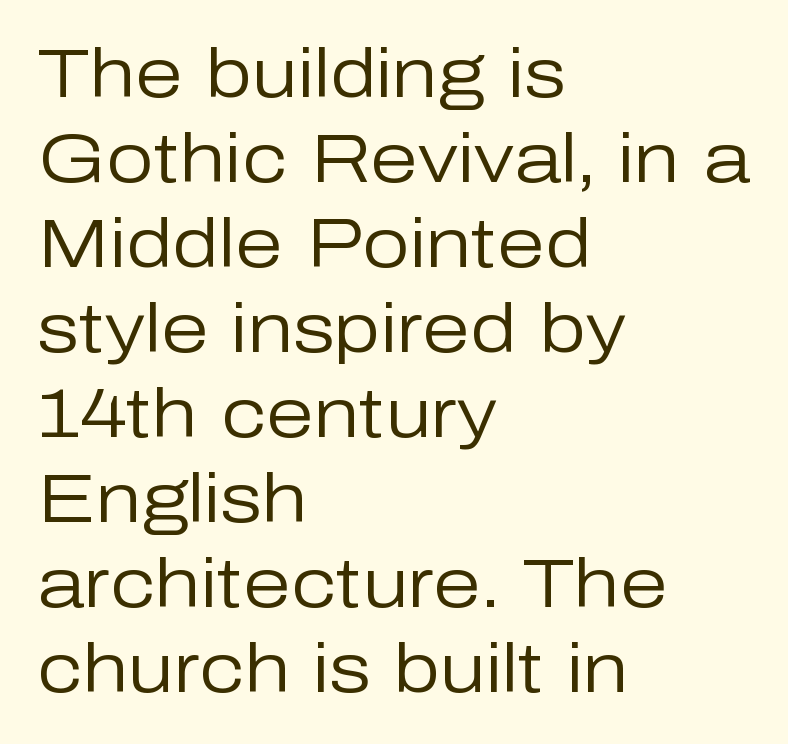
{"serif": "no", "italic": "no", "bold": "no", "weight": "regular", "width": "normal", "stroke_contrast": "low", "x_height": "medium", "monospaced": "no", "underline": "no", "align": "left", "line_spacing": "normal", "line_spacing_ratio": 1.25, "letter_spacing": "normal", "letter_spacing_em": 0.0, "glyph_px": 68}
